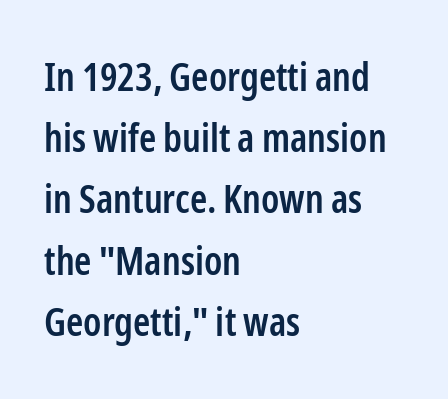
{"serif": "no", "italic": "no", "bold": "semi", "weight": "semibold", "width": "condensed", "stroke_contrast": "low", "x_height": "medium", "monospaced": "no", "underline": "no", "align": "left", "line_spacing": "normal", "line_spacing_ratio": 1.57, "letter_spacing": "normal", "letter_spacing_em": 0.0, "glyph_px": 39}
